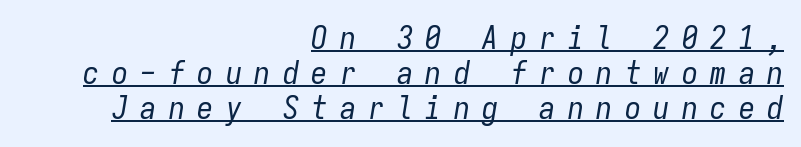
Think of a typewriter: that constant character pitch is what you see here. This block would grow much taller if given ordinary leading; it's compressed now. Check the space under the baseline: a stroke is drawn there. Tracking here is generous; glyphs stand well apart from one another. Horizontally, the lines are justified to the trailing edge only. Posture: slanted.
